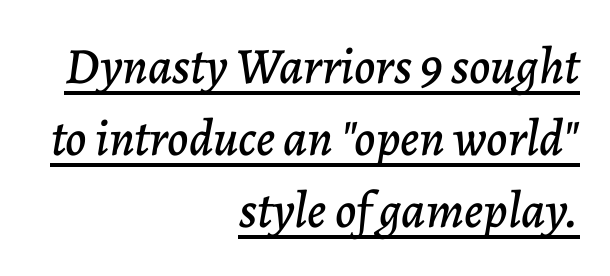
What decoration does the sample have? An underline. This sample is right-justified, so line beginnings fall wherever the words allow. Proportional: the letters do not fall into vertical columns. Leading matches the norm, producing a regular column.
